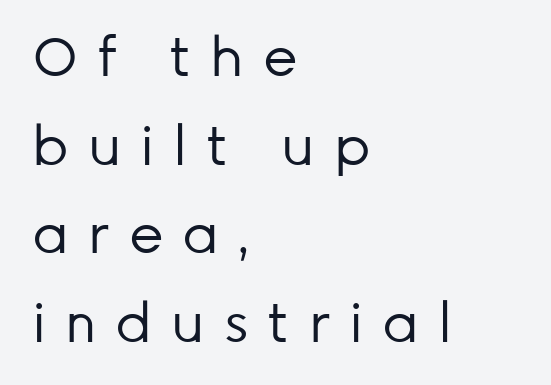
Q: Is the text bold? A: No.
Q: Is the text italic (slanted)? A: No, it is upright.
Q: Is the typeface a serif or a sans-serif typeface? A: Sans-serif.
Q: Is the text underlined? A: No.
Q: How is the paragraph aligned? A: Left-aligned.
Q: Is the spacing between letters normal or unusually wide? A: Unusually wide.
Q: Is the spacing between lines tight, normal or loose? A: Normal.
Q: Width (condensed, normal, or wide)? A: Normal.
Q: Stroke contrast? A: Low.
Q: x-height? A: Medium.
Q: Monospaced? A: No.
